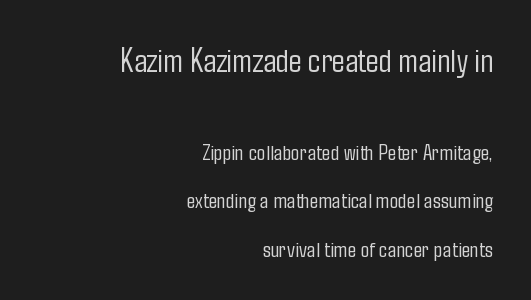
Q: Is the text bold? A: No.
Q: Is the text italic (slanted)? A: No, it is upright.
Q: Is the typeface a serif or a sans-serif typeface? A: Sans-serif.
Q: Is the text underlined? A: No.
Q: How is the paragraph aligned? A: Right-aligned.
Q: Is the spacing between letters normal or unusually wide? A: Normal.
Q: Is the spacing between lines tight, normal or loose? A: Loose.
Q: Which block of text is set in a larger size, the first (top) or the second (bottom)? A: The first (top) one.
Q: Width (condensed, normal, or wide)? A: Condensed.
Q: Stroke contrast? A: Low.
Q: x-height? A: Medium.
Q: Monospaced? A: No.
